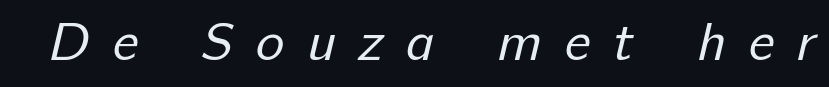
The foot of each line stays bare and open. A light-to-regular cut is what we see here. Is this a fixed-width face? No — the glyphs have proportional, varying widths. Words appear elongated and porous because spacing is wide.
